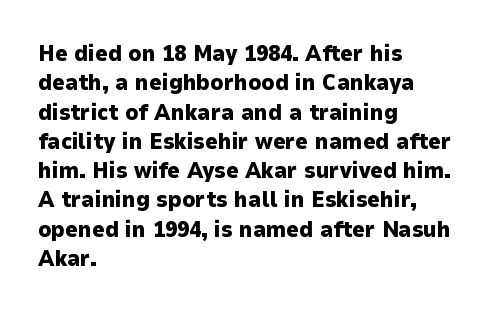
{"italic": "no", "bold": "yes", "underline": "no", "align": "left", "line_spacing": "normal", "line_spacing_ratio": 1.33, "letter_spacing": "normal", "letter_spacing_em": 0.0, "glyph_px": 22}
